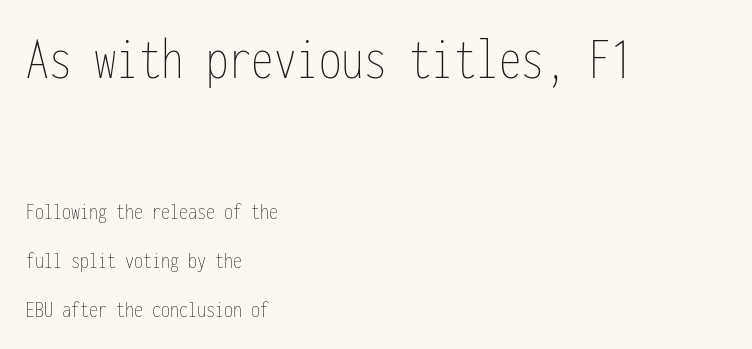
Of the two passages, the one on top uses the larger point size. Italic: no, the glyphs are upright roman. This sample is left-justified, so line endings fall wherever the words run out. The designer dialed line spacing up above the default. Is this a fixed-width face? Yes — each glyph sits in an identical cell. The horizontal fit of the characters is conventional and even.
